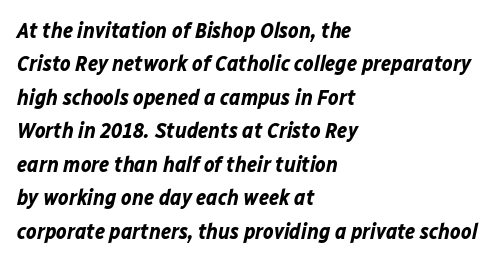
Q: Is the text bold? A: Yes.
Q: Is the text italic (slanted)? A: Yes, it leans right by about 12 degrees.
Q: Is the text underlined? A: No.
Q: How is the paragraph aligned? A: Left-aligned.
Q: Is the spacing between letters normal or unusually wide? A: Normal.
Q: Is the spacing between lines tight, normal or loose? A: Normal.
